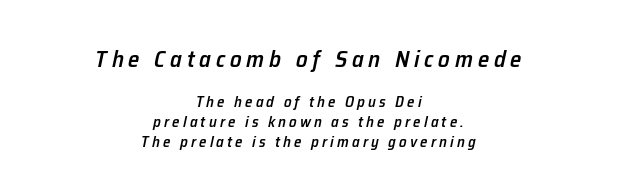
Q: Is the text bold? A: Semi-bold.
Q: Is the text italic (slanted)? A: Yes, it leans right by about 12 degrees.
Q: Is the text underlined? A: No.
Q: How is the paragraph aligned? A: Centered.
Q: Is the spacing between letters normal or unusually wide? A: Unusually wide.
Q: Is the spacing between lines tight, normal or loose? A: Normal.
Q: Which block of text is set in a larger size, the first (top) or the second (bottom)? A: The first (top) one.
